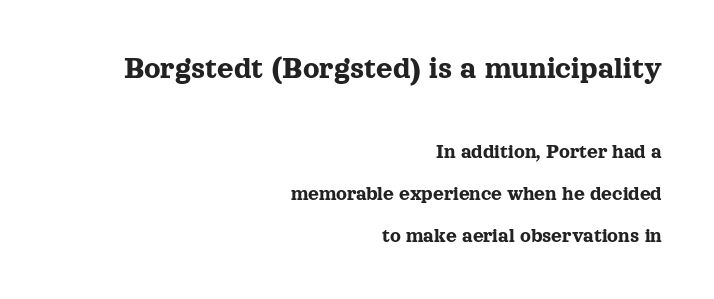
Q: Is the text italic (slanted)? A: No, it is upright.
Q: Is the typeface a serif or a sans-serif typeface? A: Serif.
Q: Is the text underlined? A: No.
Q: How is the paragraph aligned? A: Right-aligned.
Q: Is the spacing between letters normal or unusually wide? A: Normal.
Q: Is the spacing between lines tight, normal or loose? A: Loose.
Q: Which block of text is set in a larger size, the first (top) or the second (bottom)? A: The first (top) one.
Q: Width (condensed, normal, or wide)? A: Normal.
Q: x-height? A: Medium.
Q: Monospaced? A: No.
